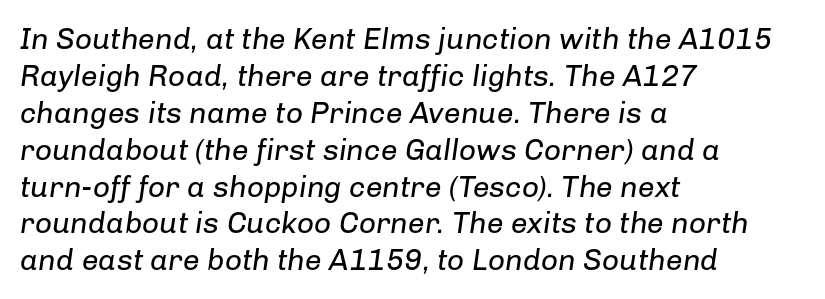
The image shows 30 px regular-weight type, italic (leaning right); set left-aligned, line spacing 1.23x, normal letter spacing, not underlined; low stroke contrast and a medium x-height.
